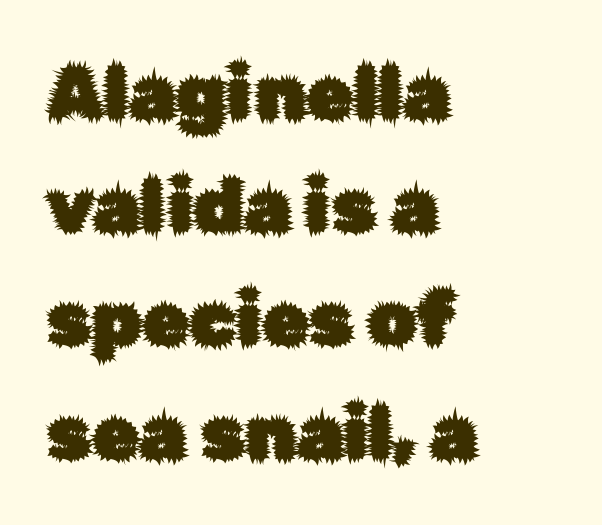
Q: Is the text italic (slanted)? A: No, it is upright.
Q: Is the typeface a serif or a sans-serif typeface? A: Sans-serif.
Q: Is the text underlined? A: No.
Q: How is the paragraph aligned? A: Left-aligned.
Q: Is the spacing between letters normal or unusually wide? A: Normal.
Q: Is the spacing between lines tight, normal or loose? A: Normal.
Q: Width (condensed, normal, or wide)? A: Normal.
Q: Stroke contrast? A: Low.
Q: x-height? A: Medium.
Q: Monospaced? A: No.
